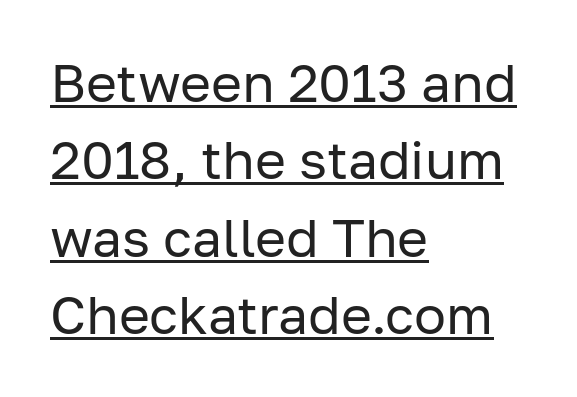
The image shows 53 px regular-weight sans-serif type, upright; set left-aligned, normal line spacing (1.46x), normal letter spacing, underlined; low stroke contrast and a medium x-height.
